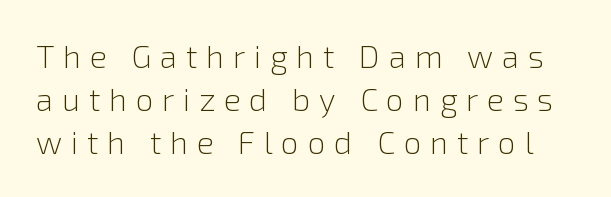
Q: Is the text bold? A: No.
Q: Is the text italic (slanted)? A: No, it is upright.
Q: Is the typeface a serif or a sans-serif typeface? A: Sans-serif.
Q: Is the text underlined? A: No.
Q: Is the spacing between letters normal or unusually wide? A: Unusually wide.
Q: Is the spacing between lines tight, normal or loose? A: Normal.
Q: Width (condensed, normal, or wide)? A: Normal.
Q: Stroke contrast? A: Low.
Q: x-height? A: Medium.
Q: Monospaced? A: No.
